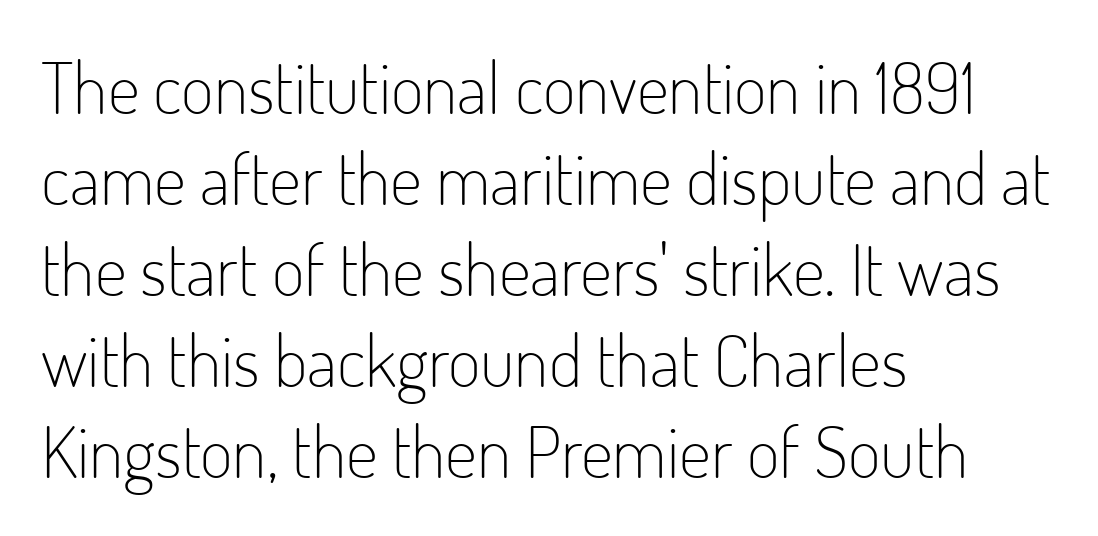
The image shows 71 px light, condensed sans-serif type, upright; set left-aligned, normal line spacing (1.28x), normal letter spacing, not underlined; low stroke contrast and a small x-height.
